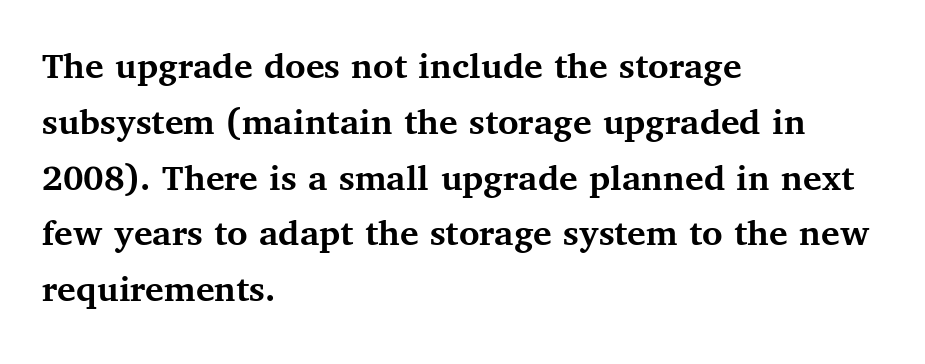
Quick note: interline space is typical. Casual observation: everything's shoved over to the left. Only glyphs here, with clear space below each row. Is this a fixed-width face? No — the glyphs have proportional, varying widths.
